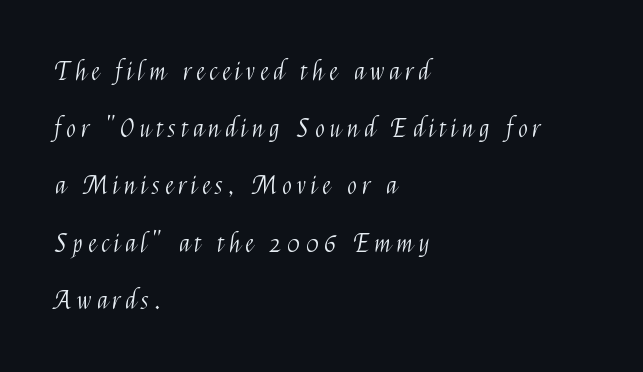
Q: Is the text bold? A: No.
Q: Is the text italic (slanted)? A: Yes.
Q: Is the text underlined? A: No.
Q: How is the paragraph aligned? A: Left-aligned.
Q: Is the spacing between letters normal or unusually wide? A: Unusually wide.
Q: Is the spacing between lines tight, normal or loose? A: Loose.
